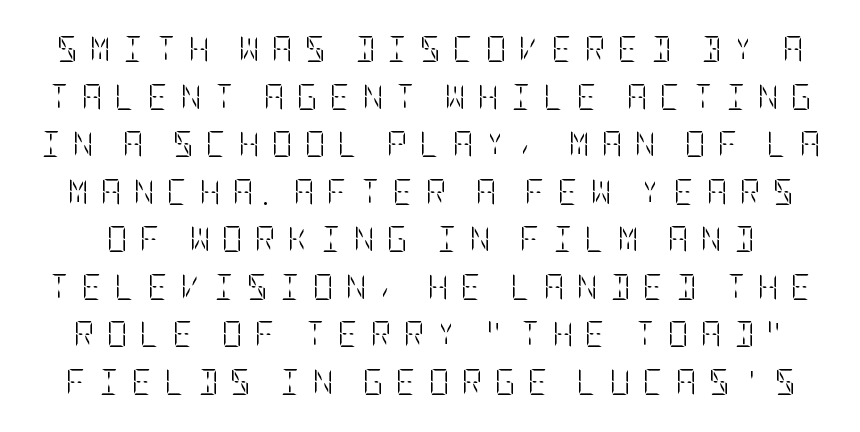
Q: Is the text bold? A: No.
Q: Is the text italic (slanted)? A: No, it is upright.
Q: Is the text underlined? A: No.
Q: Is the spacing between letters normal or unusually wide? A: Unusually wide.
